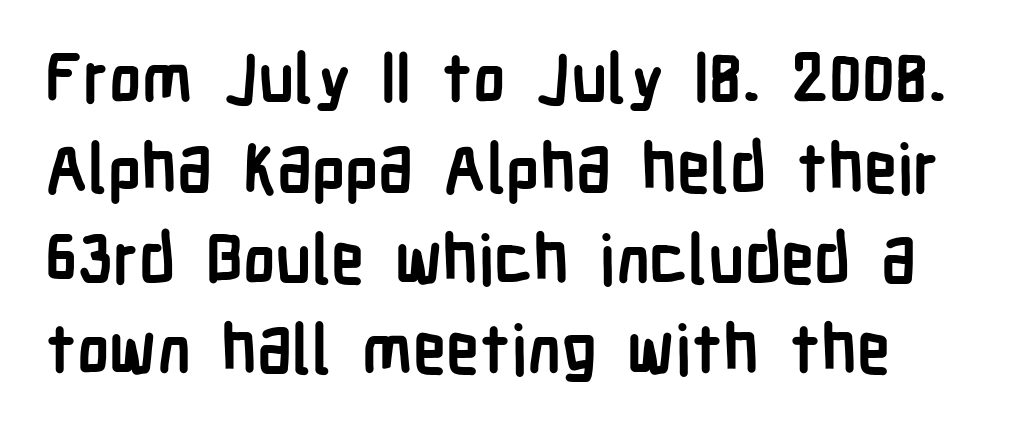
The image shows 67 px semibold, condensed sans-serif type, upright; set normal line spacing (1.35x), normal letter spacing, not underlined; low stroke contrast and a medium x-height.
